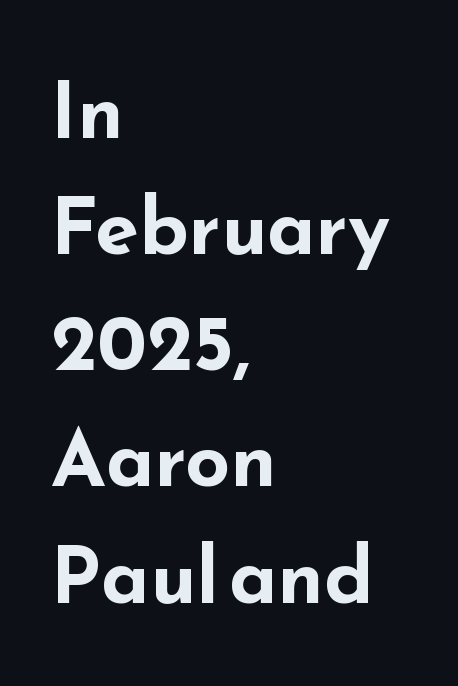
The image shows 79 px bold, wide sans-serif type, upright; set left-aligned, normal line spacing (1.47x), normal letter spacing, not underlined; low stroke contrast and a small x-height.
